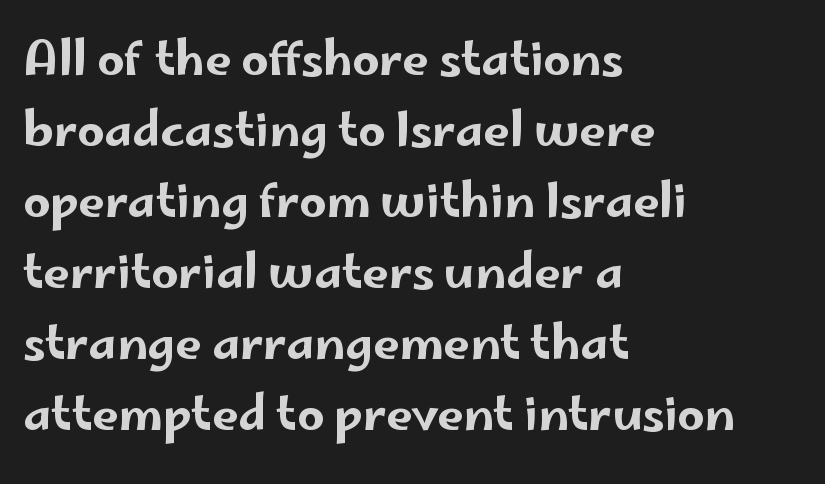
Q: Is the text italic (slanted)? A: No, it is upright.
Q: Is the typeface a serif or a sans-serif typeface? A: Sans-serif.
Q: Is the text underlined? A: No.
Q: How is the paragraph aligned? A: Left-aligned.
Q: Is the spacing between letters normal or unusually wide? A: Normal.
Q: Is the spacing between lines tight, normal or loose? A: Normal.
Q: Width (condensed, normal, or wide)? A: Wide.
Q: Stroke contrast? A: Low.
Q: x-height? A: Small.
Q: Monospaced? A: No.
